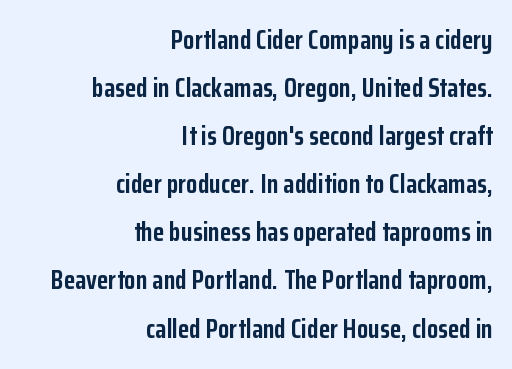
{"italic": "no", "bold": "yes", "underline": "no", "align": "right", "line_spacing_ratio": 1.85, "letter_spacing": "normal", "letter_spacing_em": 0.0, "glyph_px": 26}
